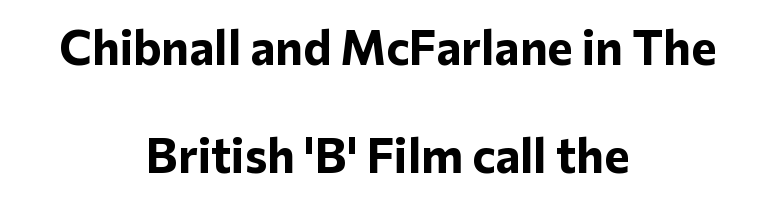
The image shows 48 px bold sans-serif type, upright; set centered, loose line spacing (2.26x), normal letter spacing, not underlined; low stroke contrast and a medium x-height.
